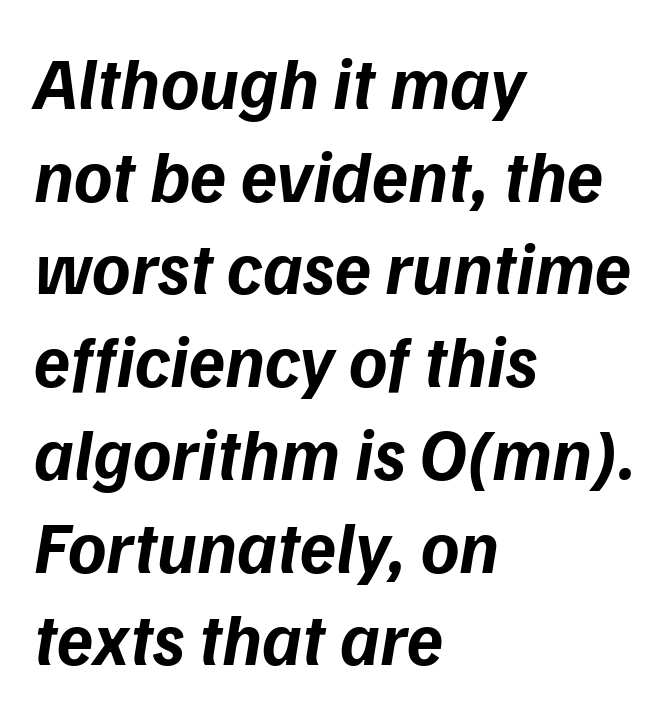
The image shows 73 px bold type, italic (leaning right); set left-aligned, normal line spacing (1.27x), normal letter spacing, not underlined; low stroke contrast and a medium x-height.
